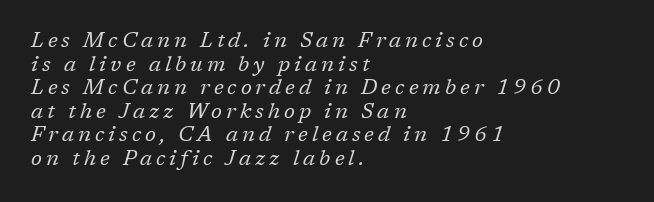
Cramped leading. Characters are canted at an angle relative to the baseline's perpendicular. Ink coverage per letter is moderate at most. The space directly below the letters is spotless. The typesetter chose a ragged-right arrangement here.
